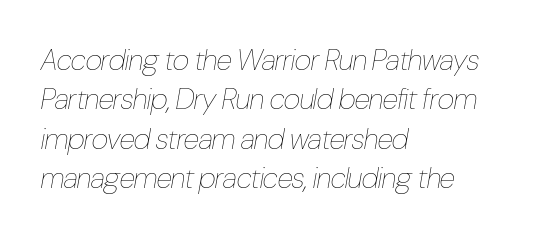
A typesetter would mark this as italic. The horizontal fit of the characters is conventional and even. The block of text has a typical density, with ordinary space between rows. The passage shown is not bold in any degree.
